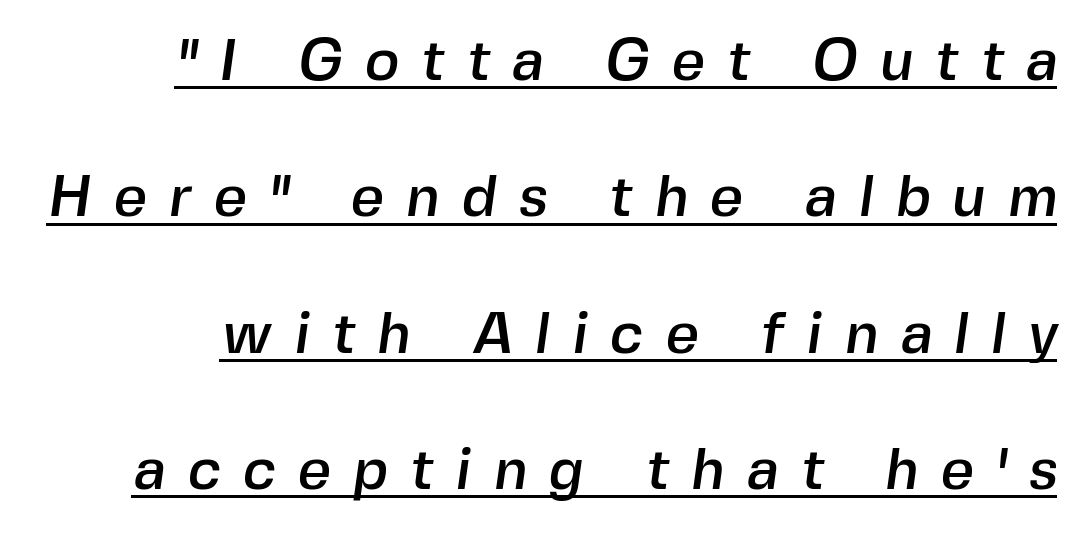
The face used here appears with an underline applied. Regarding leading, the lines here are spaced well apart. The line texture is sparse and dotted thanks to wide tracking. This sample uses a sans-serif face.
